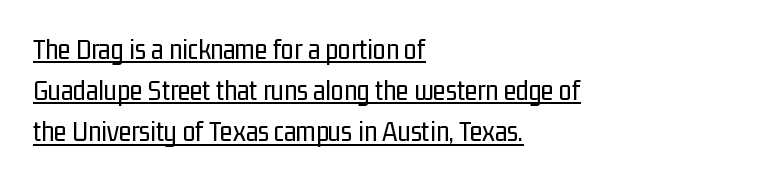
Left-aligned paragraph, ragged on the right. This rendering employs a face without finishing strokes, i.e., a sans-serif. The letters look calm and open, with moderate or lighter stems. Is the letter spacing exaggerated? No — it looks like the ordinary default. This sample has the flowing, uneven cadence of proportional lettering.
